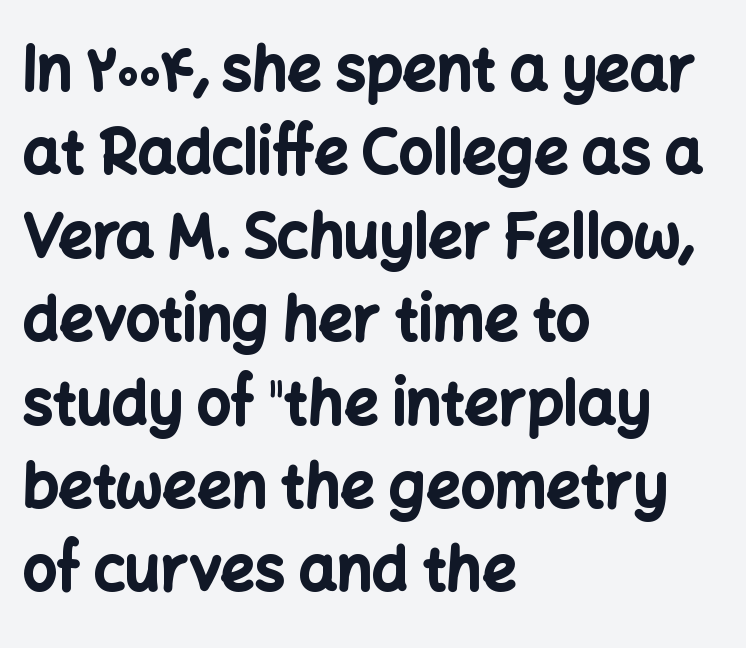
The image shows 60 px bold sans-serif type, upright; set left-aligned, normal line spacing (1.39x), normal letter spacing, not underlined; low stroke contrast and a medium x-height.
